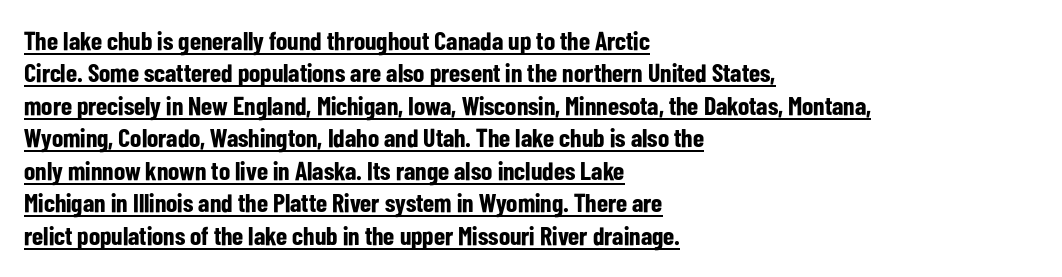
Q: Is the text bold? A: Yes.
Q: Is the text italic (slanted)? A: No, it is upright.
Q: Is the text underlined? A: Yes.
Q: How is the paragraph aligned? A: Left-aligned.
Q: Is the spacing between letters normal or unusually wide? A: Normal.
Q: Is the spacing between lines tight, normal or loose? A: Normal.
